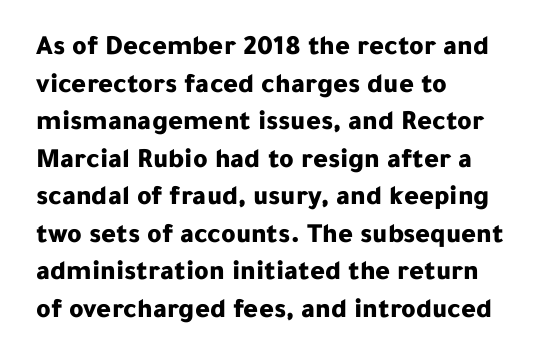
The foot of each line stays bare and open. The text was rendered using a sans face with plain stroke endings. The letters advance in unequal steps, a hallmark of proportional type. Casual observation: everything's shoved over to the left. Regarding leading, the lines here are spaced in the standard way. Nope, not italic — everything's standing straight.
